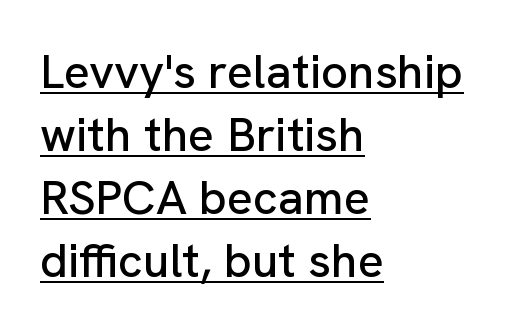
The specimen reads as upright at a glance. Does a line run under the words? Yes, clearly. Regular leading. The paragraph shown leans on its left margin.
